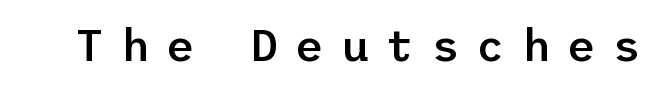
Descender tails drop into unmarked territory. The rendering uses a semibold face; strokes are thickened but not to full bold. Posture: straight, roman, zero tilt. This is sans-serif lettering, the kind often seen on screens and signage. This sample uses expanded letter spacing, leaving extra air between glyphs.
